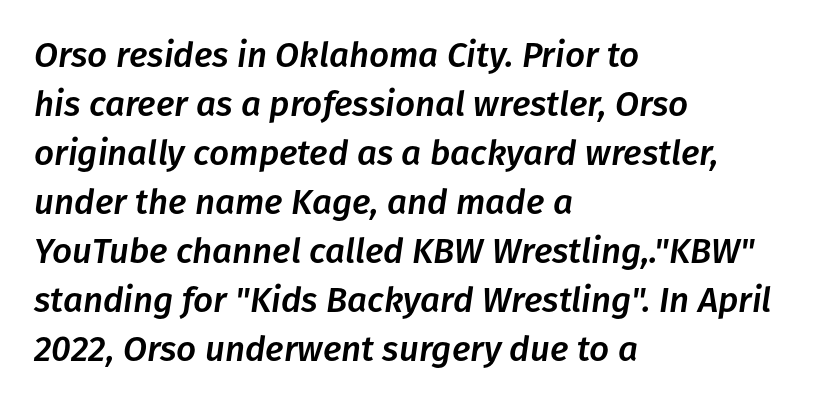
{"italic": "yes", "lean": "right", "slant_degrees": 8, "width": "normal", "stroke_contrast": "low", "x_height": "medium", "monospaced": "no", "underline": "no", "align": "left", "line_spacing": "normal", "line_spacing_ratio": 1.4, "letter_spacing": "normal", "letter_spacing_em": 0.0, "glyph_px": 35}
